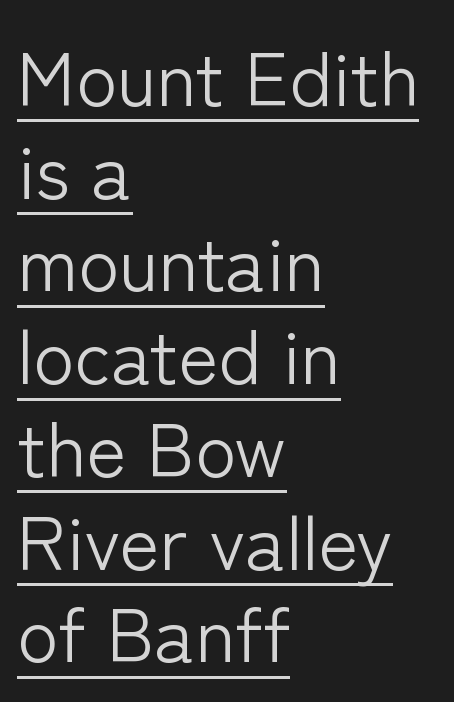
{"serif": "no", "italic": "no", "bold": "no", "weight": "light", "width": "normal", "stroke_contrast": "low", "x_height": "medium", "monospaced": "no", "underline": "yes", "align": "left", "line_spacing_ratio": 1.22, "letter_spacing": "normal", "letter_spacing_em": 0.0, "glyph_px": 76}
